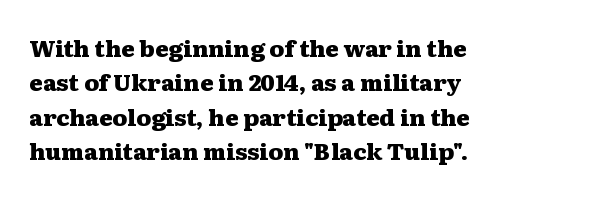
{"italic": "no", "bold": "yes", "underline": "no", "align": "left", "line_spacing": "normal", "line_spacing_ratio": 1.5, "letter_spacing": "normal", "letter_spacing_em": 0.0, "glyph_px": 23}
